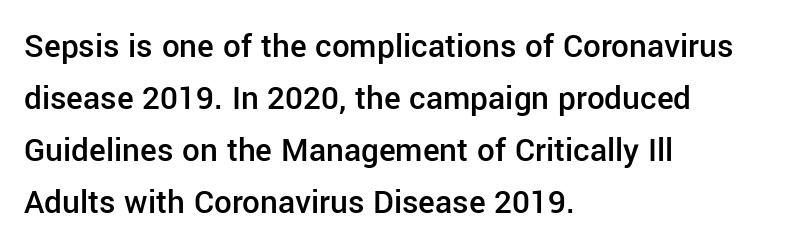
Q: Is the text bold? A: Semi-bold.
Q: Is the text italic (slanted)? A: No, it is upright.
Q: Is the typeface a serif or a sans-serif typeface? A: Sans-serif.
Q: Is the text underlined? A: No.
Q: How is the paragraph aligned? A: Left-aligned.
Q: Is the spacing between letters normal or unusually wide? A: Normal.
Q: Is the spacing between lines tight, normal or loose? A: Normal.
Q: Width (condensed, normal, or wide)? A: Normal.
Q: Stroke contrast? A: Low.
Q: x-height? A: Medium.
Q: Monospaced? A: No.
